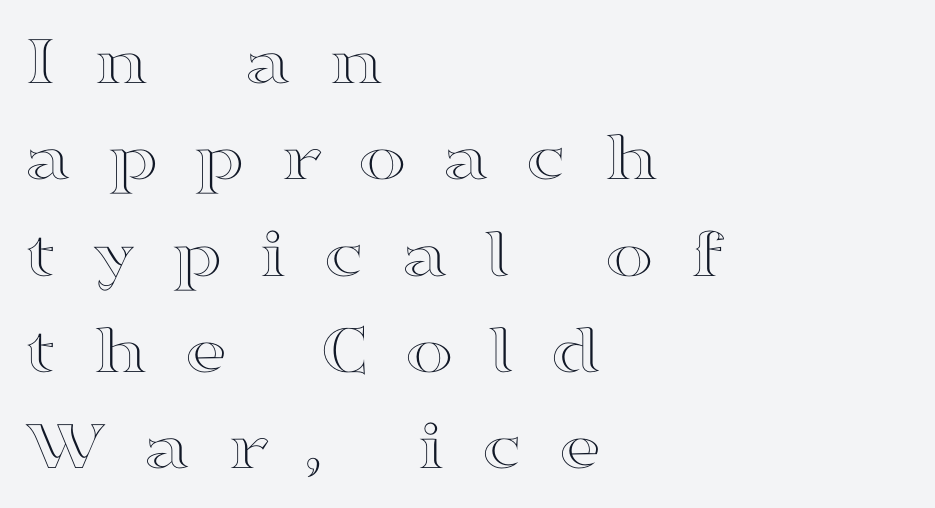
Q: Is the text italic (slanted)? A: No, it is upright.
Q: Is the text underlined? A: No.
Q: How is the paragraph aligned? A: Left-aligned.
Q: Is the spacing between letters normal or unusually wide? A: Unusually wide.
Q: Is the spacing between lines tight, normal or loose? A: Normal.
Q: Width (condensed, normal, or wide)? A: Wide.
Q: x-height? A: Medium.
Q: Monospaced? A: No.
